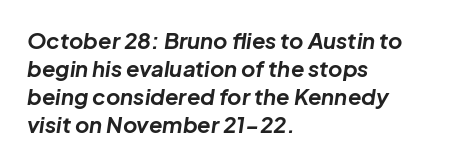
One-word summary of the alignment: left. This sample uses plain, unmodified letter spacing. This is heavy type, rendered in bold. Honestly, there is no underline to notice here at all. These lines sit exactly where default settings would place them.
